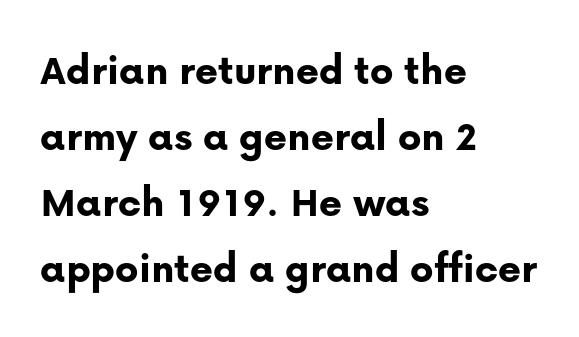
Heavy, bold letterforms. The passage shown has conventional tracking throughout. Quick note: not italic, upright. Is there much room between lines? A standard amount, neither cramped nor airy. If you drew a ruler down the left edge, every line would touch it. The rendering uses natural spacing where letterforms have individual widths.
